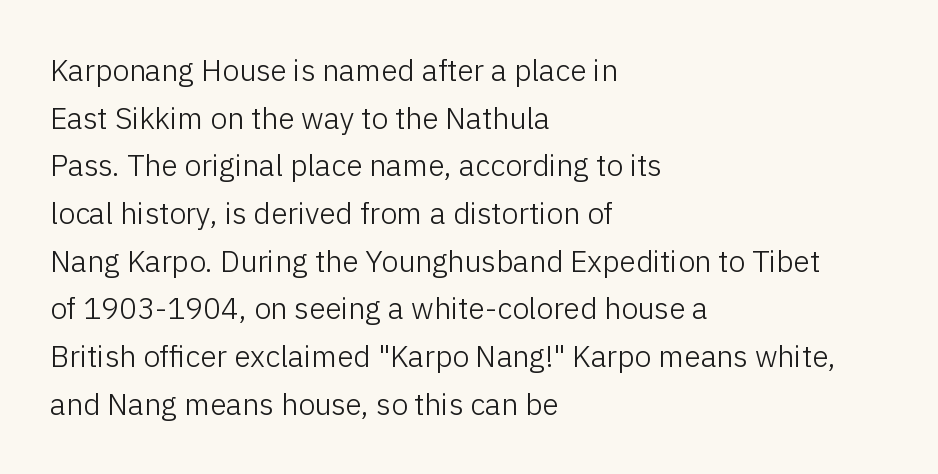
Q: Is the text bold? A: No.
Q: Is the text italic (slanted)? A: No, it is upright.
Q: Is the typeface a serif or a sans-serif typeface? A: Sans-serif.
Q: Is the text underlined? A: No.
Q: How is the paragraph aligned? A: Left-aligned.
Q: Is the spacing between letters normal or unusually wide? A: Normal.
Q: Is the spacing between lines tight, normal or loose? A: Normal.
Q: Width (condensed, normal, or wide)? A: Normal.
Q: Stroke contrast? A: Low.
Q: x-height? A: Medium.
Q: Monospaced? A: No.
